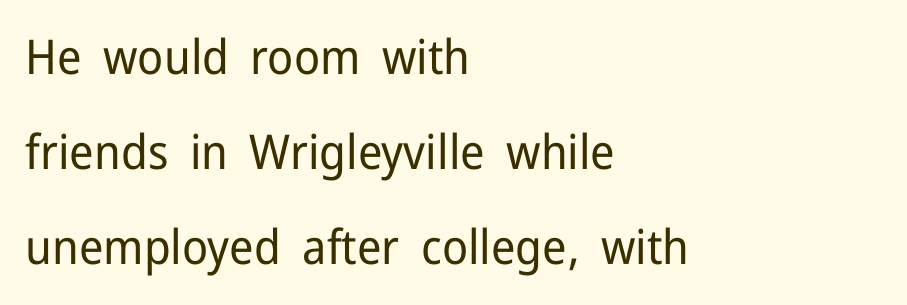
Q: Is the text bold? A: No.
Q: Is the text italic (slanted)? A: No, it is upright.
Q: Is the typeface a serif or a sans-serif typeface? A: Sans-serif.
Q: Is the text underlined? A: No.
Q: How is the paragraph aligned? A: Left-aligned.
Q: Is the spacing between letters normal or unusually wide? A: Normal.
Q: Is the spacing between lines tight, normal or loose? A: Loose.
Q: Width (condensed, normal, or wide)? A: Normal.
Q: Stroke contrast? A: Low.
Q: x-height? A: Medium.
Q: Monospaced? A: No.
